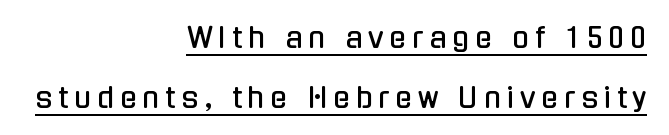
The image shows 28 px condensed sans-serif type, upright; set right-aligned, loose line spacing (2.14x), unusually wide letter spacing (+0.21 em), underlined; low stroke contrast and a medium x-height.
